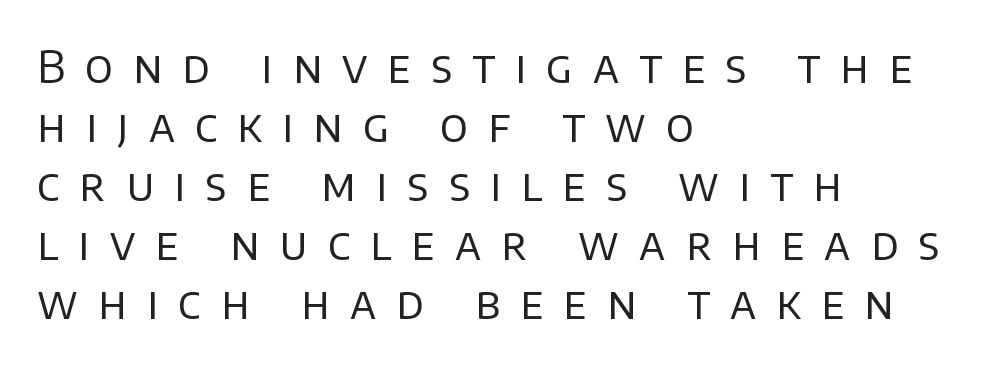
The image shows 44 px regular-weight sans-serif type, upright; set left-aligned, normal line spacing (1.34x), unusually wide letter spacing (+0.46 em), not underlined; low stroke contrast and a large x-height.
